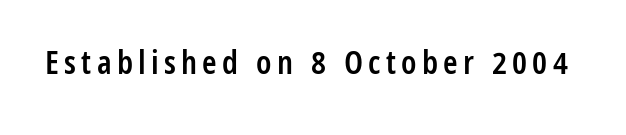
Q: Is the text bold? A: Semi-bold.
Q: Is the text italic (slanted)? A: No, it is upright.
Q: Is the typeface a serif or a sans-serif typeface? A: Sans-serif.
Q: Is the text underlined? A: No.
Q: Width (condensed, normal, or wide)? A: Condensed.
Q: Stroke contrast? A: Low.
Q: x-height? A: Medium.
Q: Monospaced? A: No.
